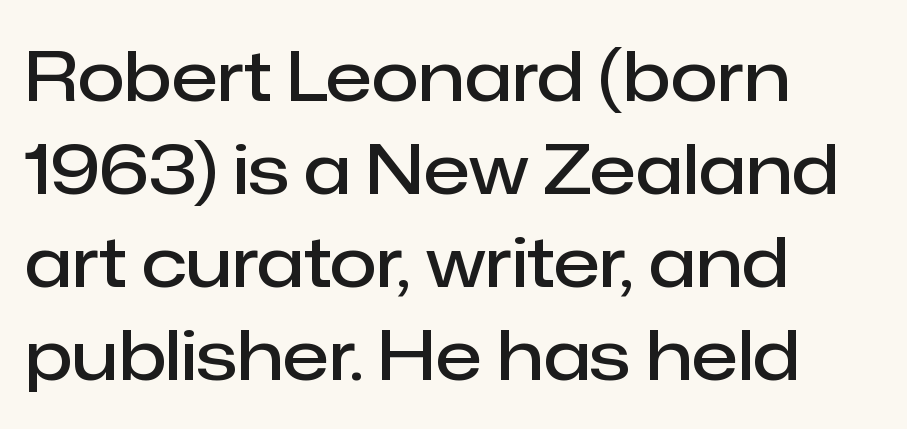
The image shows 69 px semibold sans-serif type, upright; set left-aligned, normal line spacing (1.35x), normal letter spacing, not underlined; low stroke contrast and a medium x-height.
